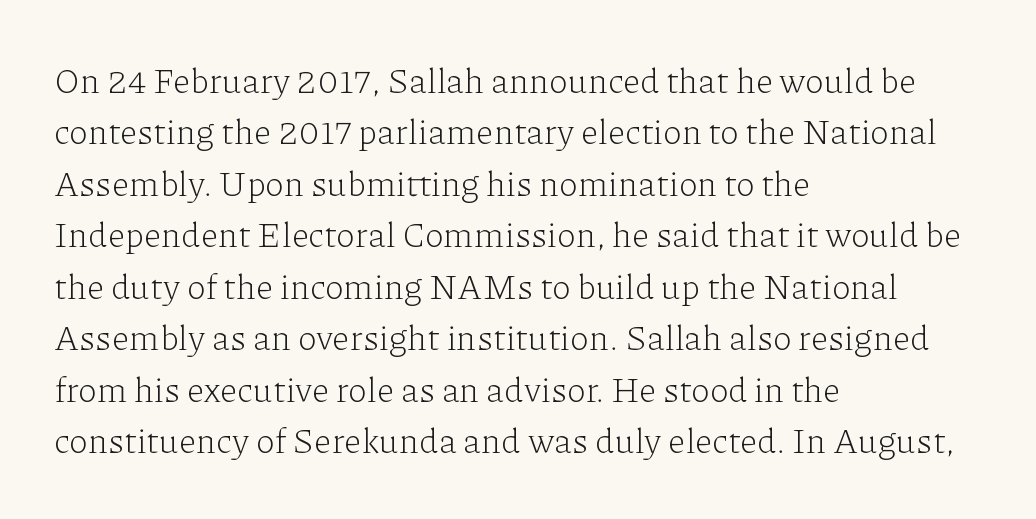
{"serif": "yes", "italic": "no", "bold": "no", "weight": "light", "width": "normal", "stroke_contrast": "low", "x_height": "medium", "monospaced": "no", "underline": "no", "align": "left", "line_spacing": "normal", "line_spacing_ratio": 1.47, "letter_spacing": "normal", "letter_spacing_em": 0.0, "glyph_px": 35}
